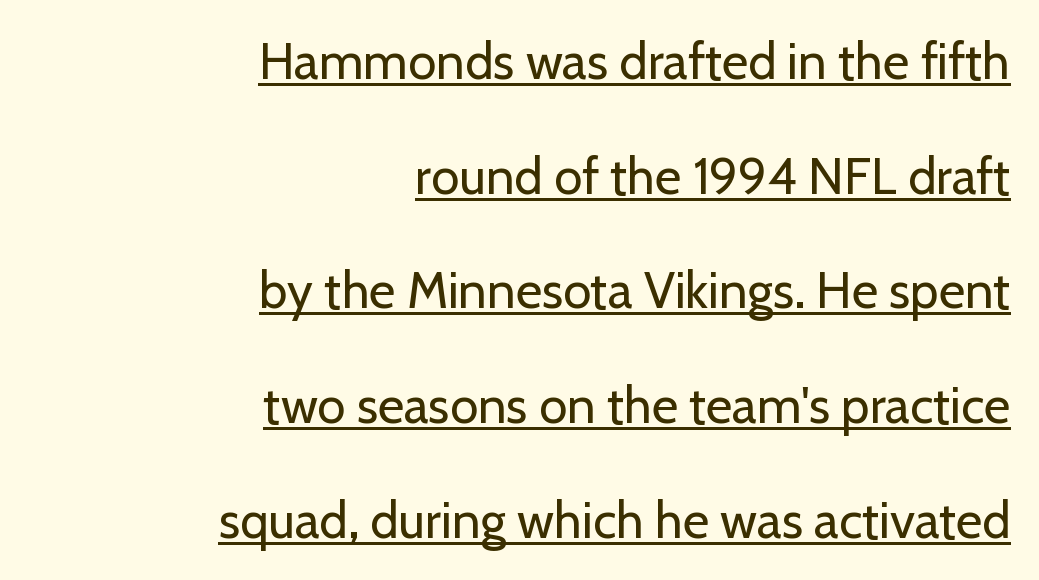
The image shows 51 px regular-weight sans-serif type, upright; set right-aligned, loose line spacing (2.25x), normal letter spacing, underlined; low stroke contrast and a medium x-height.
